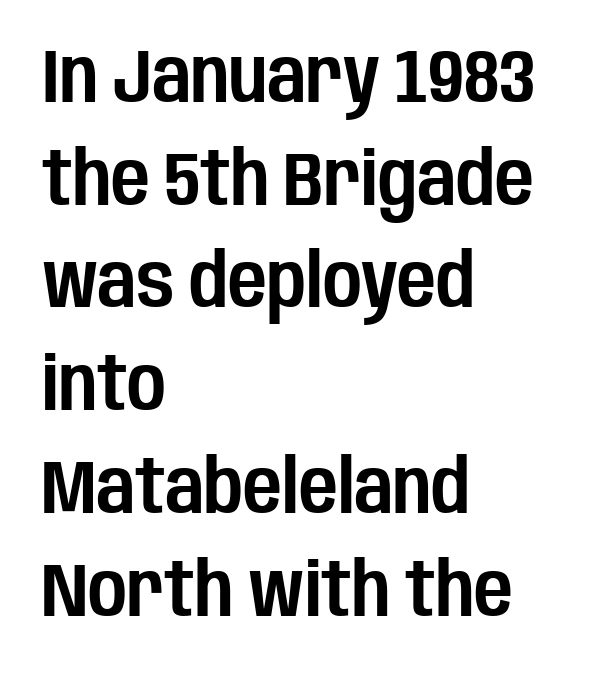
Q: Is the text italic (slanted)? A: No, it is upright.
Q: Is the typeface a serif or a sans-serif typeface? A: Sans-serif.
Q: Is the text underlined? A: No.
Q: How is the paragraph aligned? A: Left-aligned.
Q: Is the spacing between letters normal or unusually wide? A: Normal.
Q: Is the spacing between lines tight, normal or loose? A: Normal.
Q: Width (condensed, normal, or wide)? A: Condensed.
Q: Stroke contrast? A: Low.
Q: x-height? A: Large.
Q: Monospaced? A: No.
